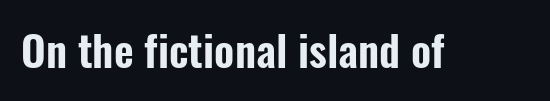
Spacing verdict: proportional, widths tailored to each character. The face used here is a sans, in the tradition of grotesques and geometrics. Every stem runs plumb, perpendicular to the baseline. Default kerning and tracking; the words read as compact shapes. Quick note: underline off.
